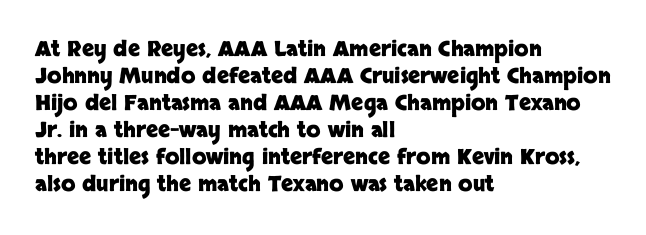
The space directly below the letters is spotless. In terms of leading, this rendering sits right in the middle. Notice how the stems are strictly vertical — no italics here. Honestly, the letter spacing is just normal — you wouldn't notice it. Typesetter's note: full bold, strokes at maximum text heaviness.
